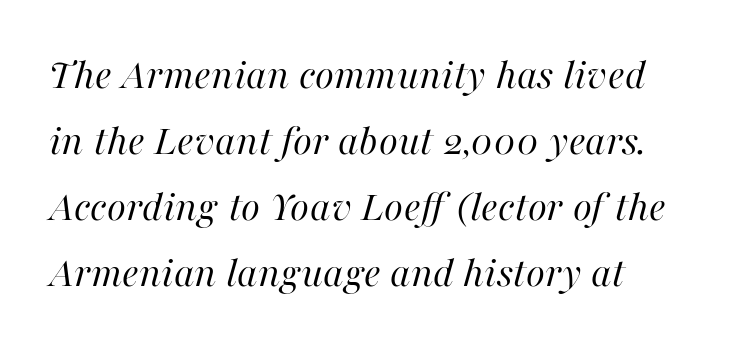
{"italic": "yes", "lean": "right", "slant_degrees": 16, "bold": "no", "weight": "regular", "width": "normal", "stroke_contrast": "high", "x_height": "medium", "monospaced": "no", "underline": "no", "line_spacing": "normal", "line_spacing_ratio": 1.5, "letter_spacing": "normal", "letter_spacing_em": 0.0, "glyph_px": 44}
